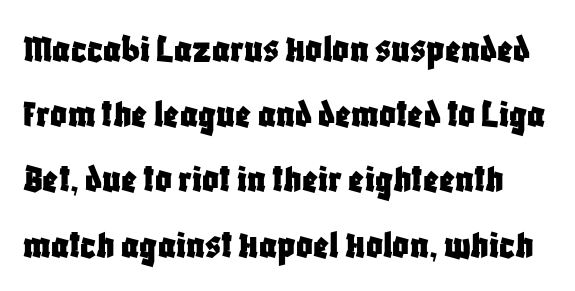
{"serif": "no", "italic": "no", "width": "condensed", "stroke_contrast": "low", "x_height": "large", "monospaced": "no", "underline": "no", "line_spacing": "normal", "line_spacing_ratio": 1.59, "letter_spacing": "normal", "letter_spacing_em": 0.0, "glyph_px": 41}
